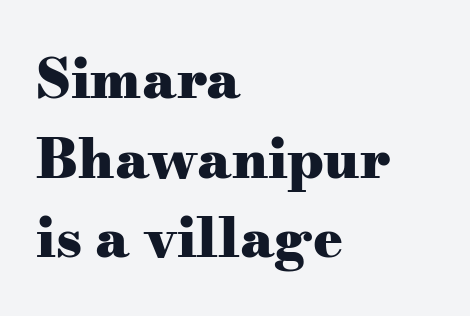
The image shows 55 px heavy, wide serif type, upright; set left-aligned, normal line spacing (1.45x), normal letter spacing, not underlined; medium stroke contrast and a small x-height.
